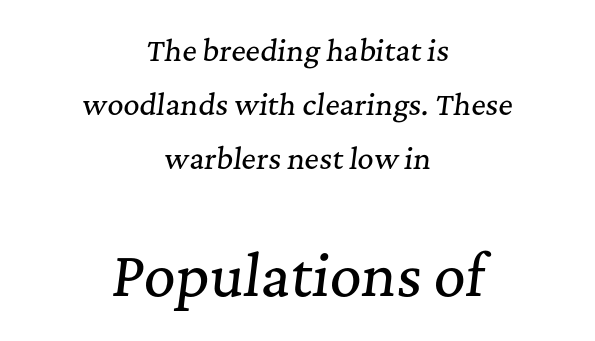
Q: Is the text italic (slanted)? A: Yes, it leans right by about 7 degrees.
Q: Is the typeface a serif or a sans-serif typeface? A: Serif.
Q: Is the text underlined? A: No.
Q: How is the paragraph aligned? A: Centered.
Q: Is the spacing between letters normal or unusually wide? A: Normal.
Q: Is the spacing between lines tight, normal or loose? A: Loose.
Q: Which block of text is set in a larger size, the first (top) or the second (bottom)? A: The second (bottom) one.
Q: Width (condensed, normal, or wide)? A: Normal.
Q: Stroke contrast? A: Medium.
Q: x-height? A: Medium.
Q: Monospaced? A: No.
